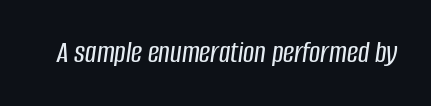
Emphasis-style slanted type is in use. A typesetter would call this proportional, since set widths differ per character. The type is set solid horizontally, with unmodified tracking. The string is rendered with underlining switched off.
